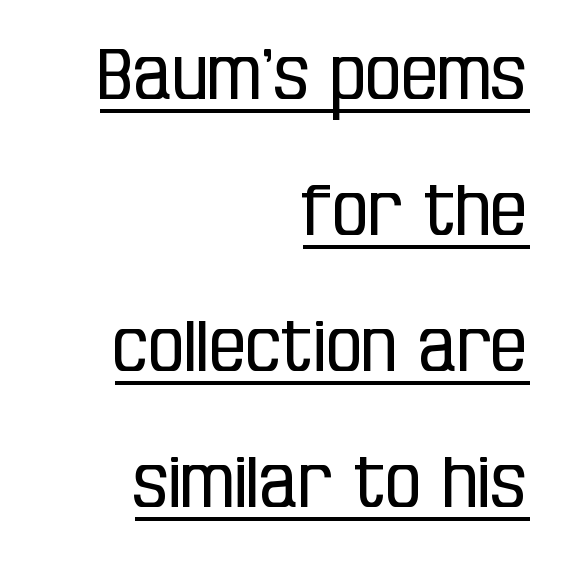
Tracking value appears to be zero — textbook default spacing. Counters stay open thanks to moderate or lighter strokes. The passage is arranged like a letterhead date or caption credit — flush right. Note the varied advance widths — an 'i' is clearly narrower than an 'm'. Characters remain perfectly vertical along every line.
